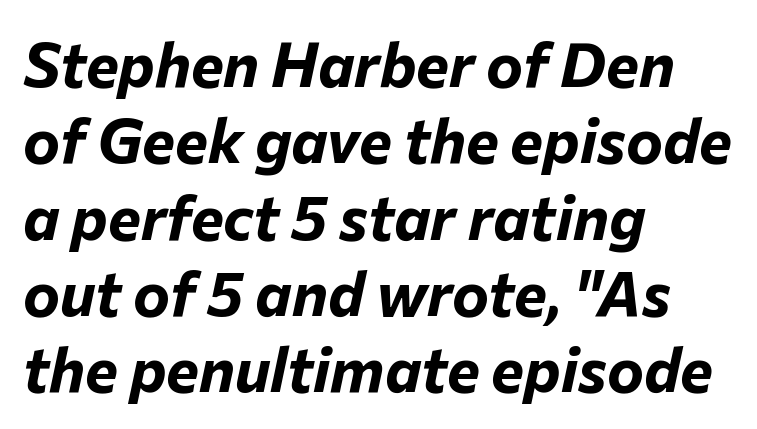
The rendering uses a bold face; every stroke is thick and dark. The face used here is proportionally spaced, like ordinary book or web type. Between one letter and the next there's only the usual sliver of space. Check under the words: just untouched page. The lettering tilts uniformly, giving the passage an italic look.
